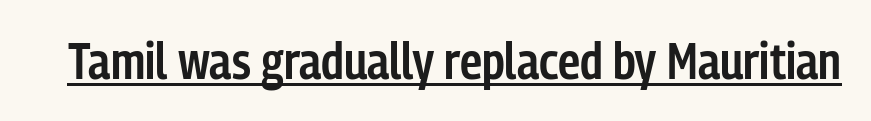
{"serif": "no", "italic": "no", "bold": "semi", "weight": "semibold", "width": "condensed", "stroke_contrast": "low", "x_height": "medium", "monospaced": "no", "underline": "yes", "letter_spacing": "normal", "letter_spacing_em": 0.0, "glyph_px": 50}
